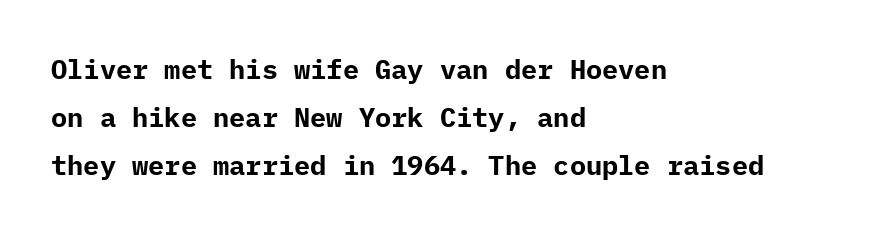
The line texture is even and compact thanks to regular tracking. Words float on clear page, feet unadorned. The passage shown is emphatically bold. When letters stand straight like this, we call the style roman or upright.
